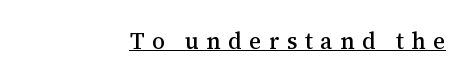
Q: Is the text italic (slanted)? A: No, it is upright.
Q: Is the text underlined? A: Yes.
Q: Is the spacing between letters normal or unusually wide? A: Unusually wide.
